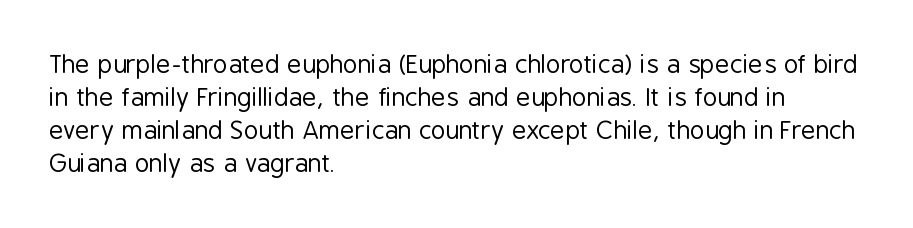
The image shows 25 px text type, upright; set left-aligned, normal line spacing (1.32x), normal letter spacing, not underlined.
